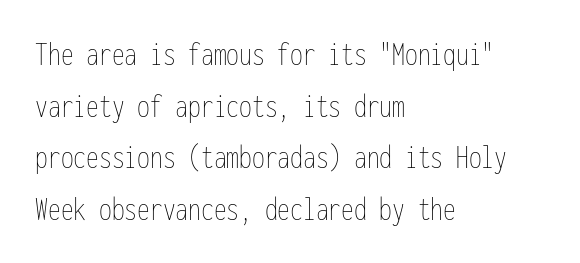
{"italic": "no", "bold": "no", "weight": "thin", "width": "condensed", "stroke_contrast": "low", "x_height": "medium", "monospaced": "yes", "underline": "no", "align": "left", "line_spacing": "normal", "line_spacing_ratio": 1.52, "letter_spacing": "normal", "letter_spacing_em": 0.0, "glyph_px": 34}
